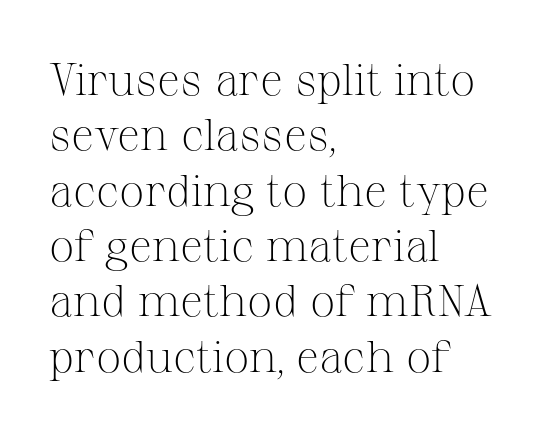
{"serif": "yes", "italic": "no", "bold": "no", "weight": "light", "width": "normal", "stroke_contrast": "medium", "x_height": "medium", "monospaced": "no", "underline": "no", "align": "left", "line_spacing_ratio": 1.23, "letter_spacing": "normal", "letter_spacing_em": 0.0, "glyph_px": 45}
